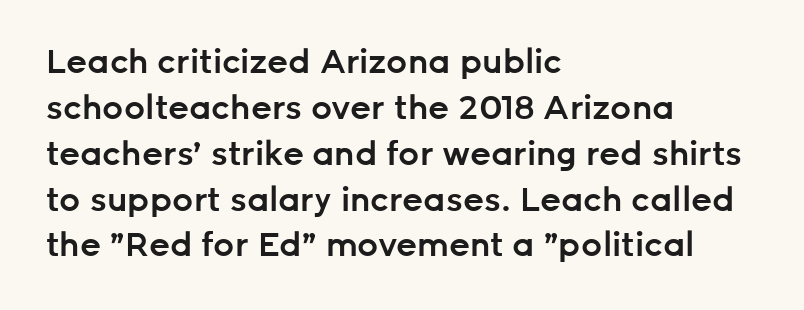
Q: Is the text bold? A: Semi-bold.
Q: Is the text italic (slanted)? A: No, it is upright.
Q: Is the typeface a serif or a sans-serif typeface? A: Sans-serif.
Q: Is the text underlined? A: No.
Q: How is the paragraph aligned? A: Left-aligned.
Q: Is the spacing between letters normal or unusually wide? A: Normal.
Q: Is the spacing between lines tight, normal or loose? A: Normal.
Q: Width (condensed, normal, or wide)? A: Normal.
Q: Stroke contrast? A: Low.
Q: x-height? A: Medium.
Q: Monospaced? A: No.
